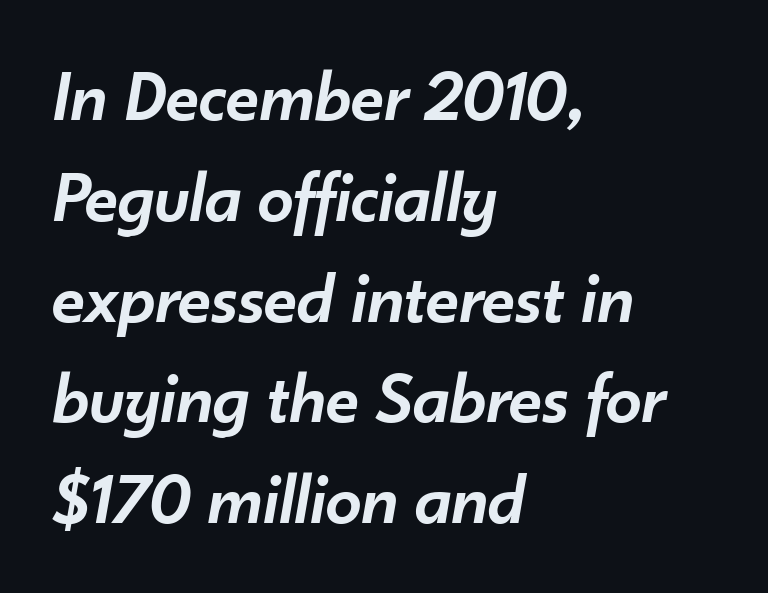
{"italic": "yes", "lean": "right", "slant_degrees": 10, "bold": "semi", "weight": "semibold", "width": "normal", "stroke_contrast": "low", "x_height": "small", "monospaced": "no", "underline": "no", "align": "left", "line_spacing": "normal", "line_spacing_ratio": 1.4, "letter_spacing": "normal", "letter_spacing_em": 0.0, "glyph_px": 72}
